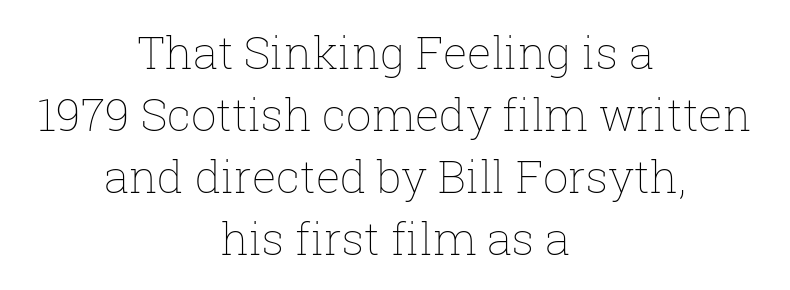
{"italic": "no", "bold": "no", "weight": "thin", "width": "normal", "stroke_contrast": "low", "x_height": "medium", "monospaced": "no", "underline": "no", "align": "center", "line_spacing": "normal", "line_spacing_ratio": 1.38, "letter_spacing": "normal", "letter_spacing_em": 0.0, "glyph_px": 45}
